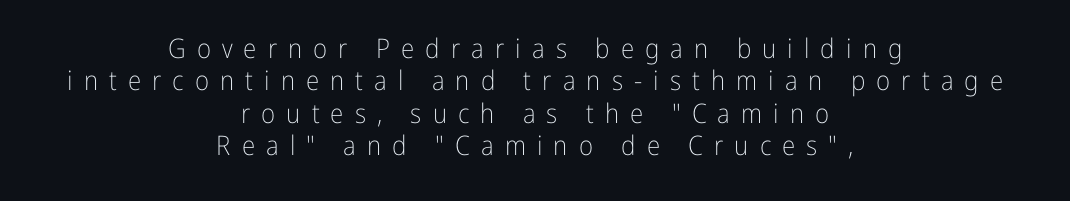
{"italic": "no", "bold": "no", "underline": "no", "align": "center", "line_spacing_ratio": 1.2, "letter_spacing": "wide", "letter_spacing_em": 0.41, "glyph_px": 27}
